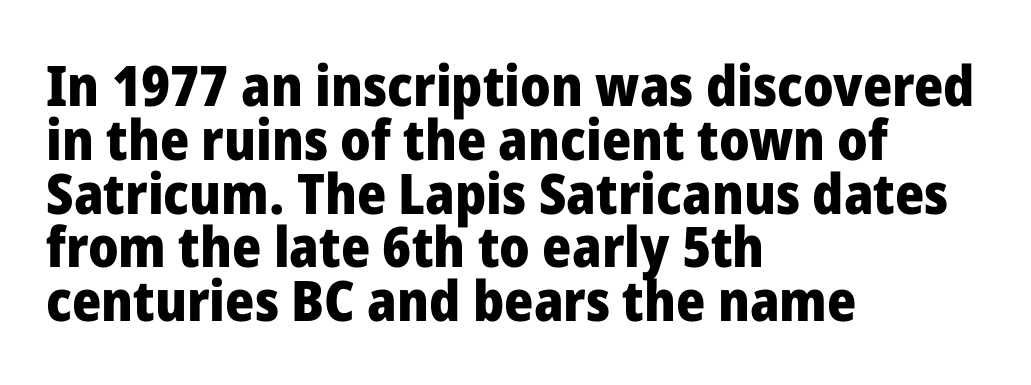
Type without underlining. Characters remain perfectly vertical along every line. Inter-character spacing is left at the font's built-in metrics. Each new line begins almost immediately beneath the previous one.
